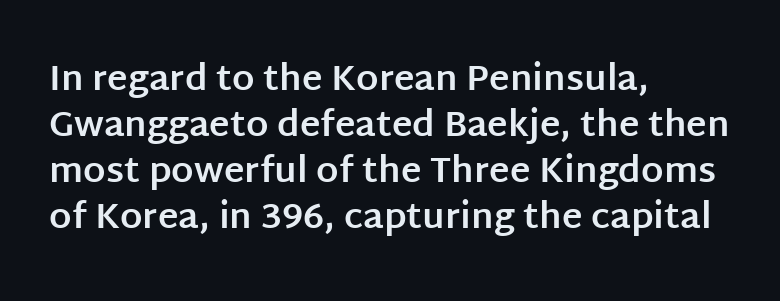
{"serif": "no", "italic": "no", "bold": "yes", "weight": "bold", "width": "normal", "stroke_contrast": "low", "x_height": "large", "monospaced": "no", "underline": "no", "align": "left", "line_spacing": "normal", "line_spacing_ratio": 1.31, "letter_spacing": "normal", "letter_spacing_em": 0.0, "glyph_px": 35}
